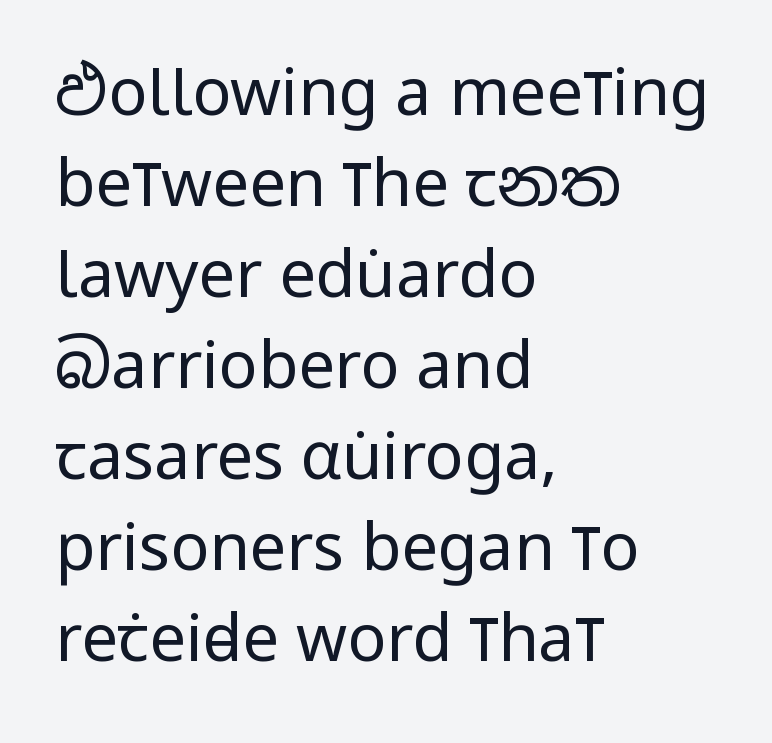
The image shows 65 px regular-weight, condensed sans-serif type, upright; set left-aligned, normal line spacing (1.4x), normal letter spacing, not underlined; low stroke contrast and a large x-height.
